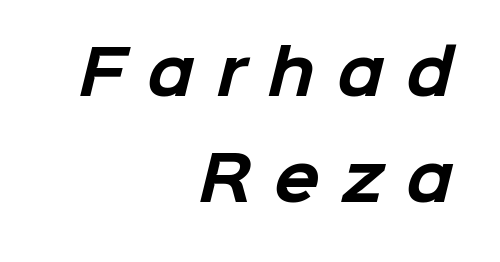
{"serif": "no", "bold": "yes", "weight": "bold", "width": "normal", "stroke_contrast": "low", "x_height": "medium", "monospaced": "no", "underline": "no", "align": "right", "line_spacing_ratio": 1.77, "letter_spacing": "wide", "letter_spacing_em": 0.37, "glyph_px": 60}
